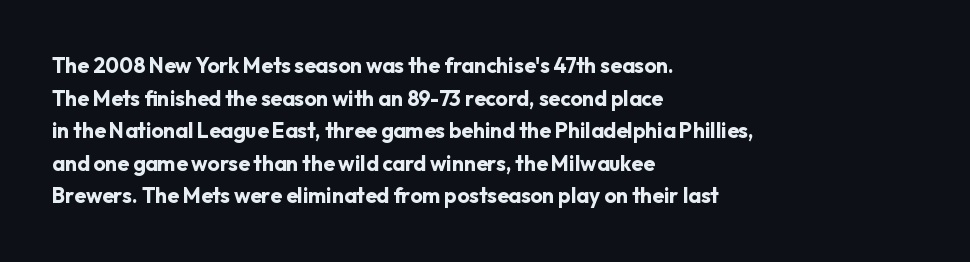
The rendering anchors every line to the left-hand side. In terms of posture, this sample is upright. This sample uses plain, unmodified letter spacing. The gap between lines stays unmarked.
